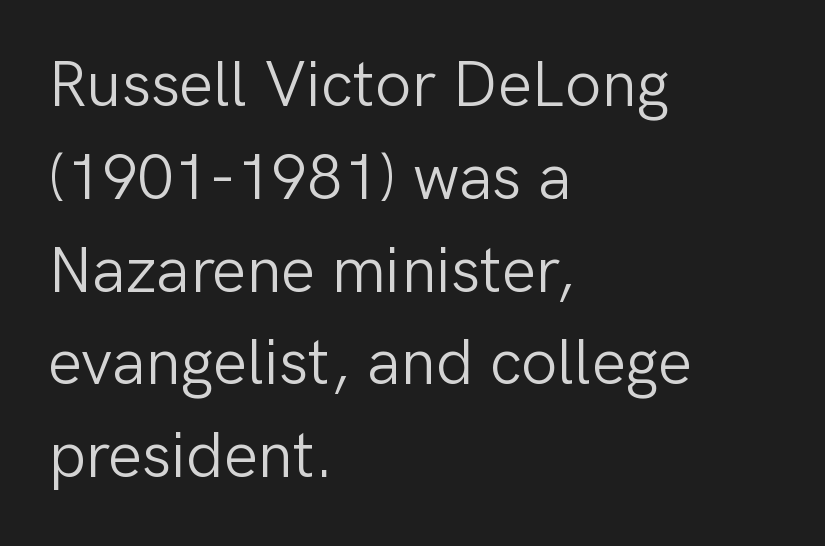
{"serif": "no", "italic": "no", "bold": "no", "weight": "light", "width": "normal", "stroke_contrast": "low", "x_height": "medium", "monospaced": "no", "underline": "no", "align": "left", "line_spacing": "normal", "line_spacing_ratio": 1.45, "letter_spacing": "normal", "letter_spacing_em": 0.0, "glyph_px": 64}
